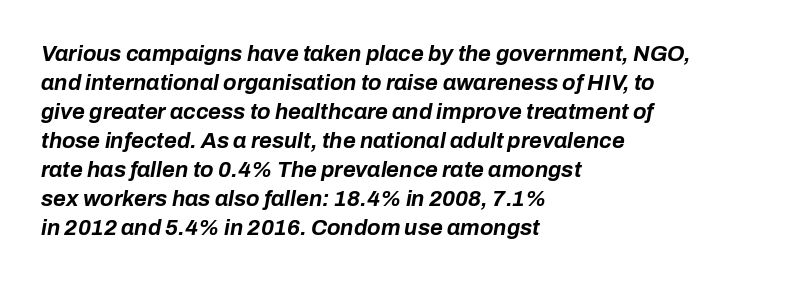
{"italic": "yes", "lean": "right", "slant_degrees": 10, "bold": "yes", "underline": "no", "align": "left", "line_spacing": "normal", "line_spacing_ratio": 1.32, "letter_spacing": "normal", "letter_spacing_em": 0.0, "glyph_px": 22}
